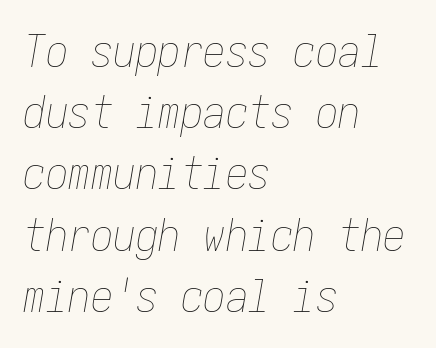
The image shows 45 px thin, condensed type, italic (leaning right); set left-aligned, normal line spacing (1.36x), normal letter spacing, not underlined; low stroke contrast and a medium x-height.
